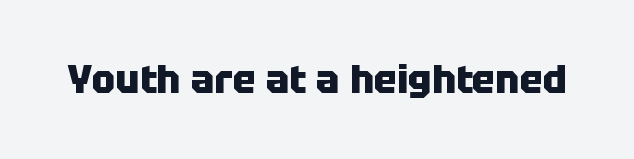
{"serif": "no", "italic": "no", "bold": "yes", "weight": "heavy", "width": "normal", "stroke_contrast": "low", "x_height": "large", "monospaced": "no", "underline": "no", "letter_spacing": "normal", "letter_spacing_em": 0.0, "glyph_px": 39}
